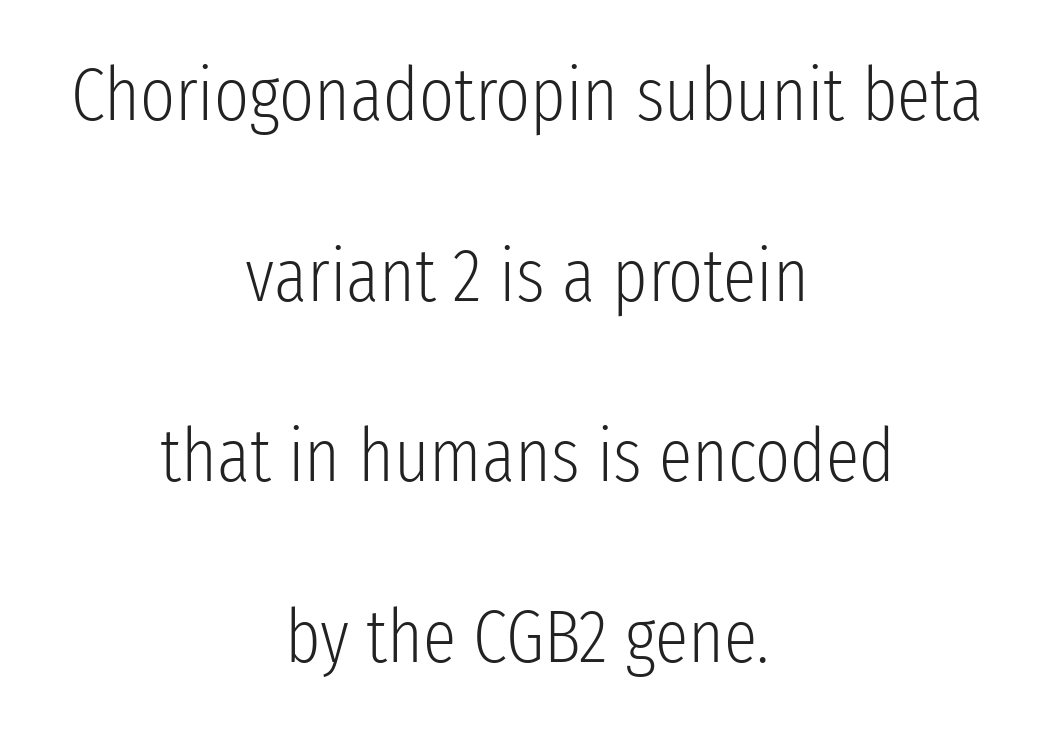
{"serif": "no", "italic": "no", "bold": "no", "weight": "light", "width": "condensed", "stroke_contrast": "low", "x_height": "medium", "monospaced": "no", "underline": "no", "align": "center", "line_spacing": "loose", "line_spacing_ratio": 2.41, "letter_spacing": "normal", "letter_spacing_em": 0.0, "glyph_px": 75}
